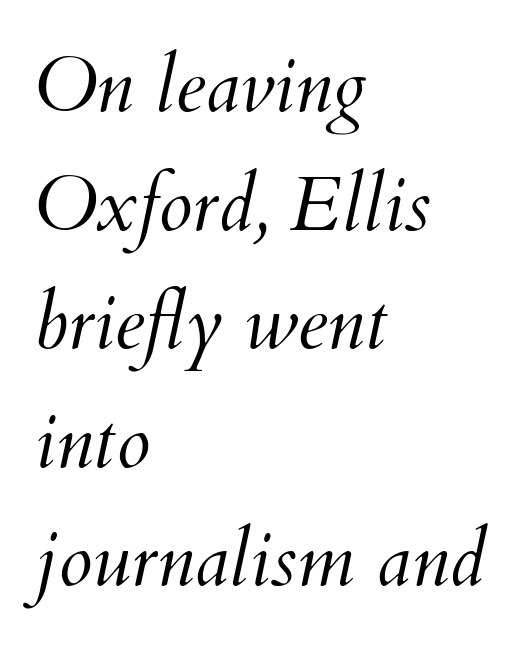
The image shows 77 px light type, italic (leaning right); set left-aligned, normal line spacing (1.54x), normal letter spacing, not underlined; medium stroke contrast and a small x-height.
